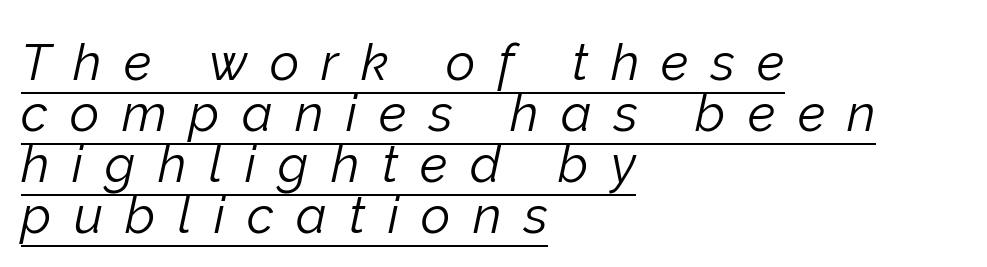
You could not count columns in this text — the font is proportionally spaced. Does the leading feel generous? Not at all — it's pinched. Italic: yes, the glyphs are oblique. What decoration does the sample have? An underline. Is the stroke heavy? The answer is a plain regular-or-lighter.
